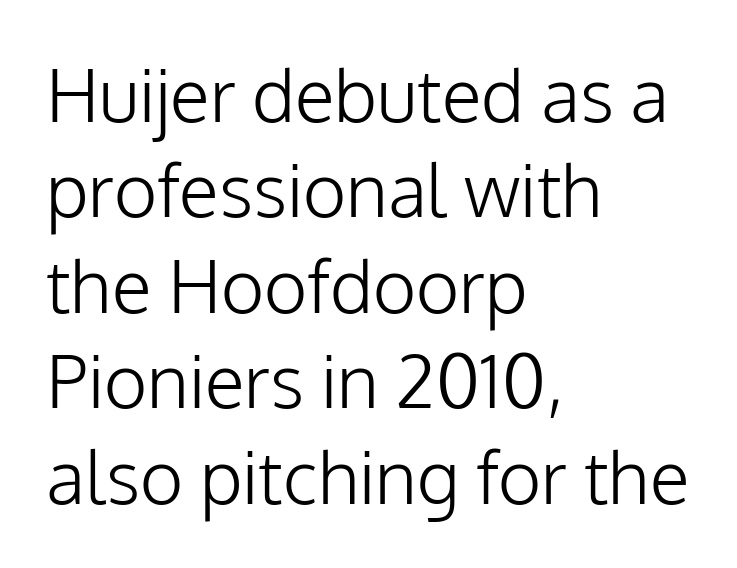
The image shows 74 px light sans-serif type, upright; set left-aligned, normal line spacing (1.29x), normal letter spacing, not underlined; low stroke contrast and a medium x-height.
